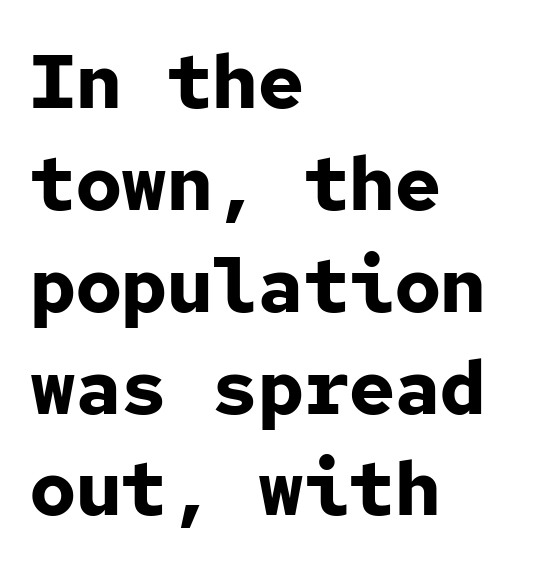
Q: Is the text bold? A: Yes.
Q: Is the text italic (slanted)? A: No, it is upright.
Q: Is the typeface a serif or a sans-serif typeface? A: Sans-serif.
Q: Is the text underlined? A: No.
Q: How is the paragraph aligned? A: Left-aligned.
Q: Is the spacing between letters normal or unusually wide? A: Normal.
Q: Is the spacing between lines tight, normal or loose? A: Normal.
Q: Width (condensed, normal, or wide)? A: Normal.
Q: Stroke contrast? A: Low.
Q: x-height? A: Medium.
Q: Monospaced? A: Yes.
